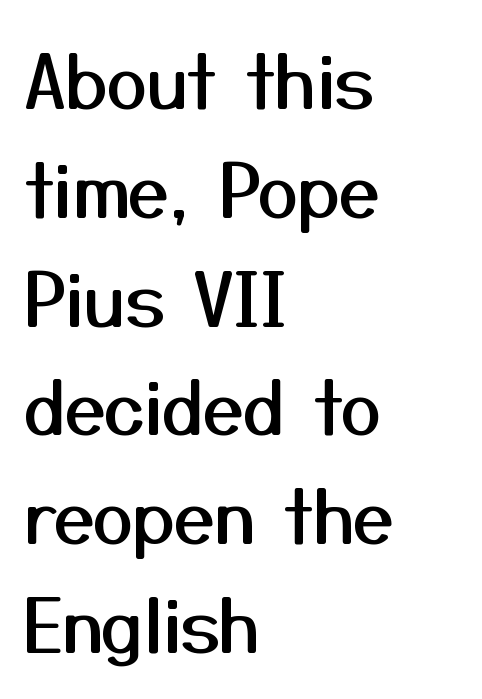
Q: Is the text italic (slanted)? A: No, it is upright.
Q: Is the typeface a serif or a sans-serif typeface? A: Sans-serif.
Q: Is the text underlined? A: No.
Q: How is the paragraph aligned? A: Left-aligned.
Q: Is the spacing between letters normal or unusually wide? A: Normal.
Q: Is the spacing between lines tight, normal or loose? A: Normal.
Q: Width (condensed, normal, or wide)? A: Normal.
Q: Stroke contrast? A: Medium.
Q: x-height? A: Medium.
Q: Monospaced? A: No.
